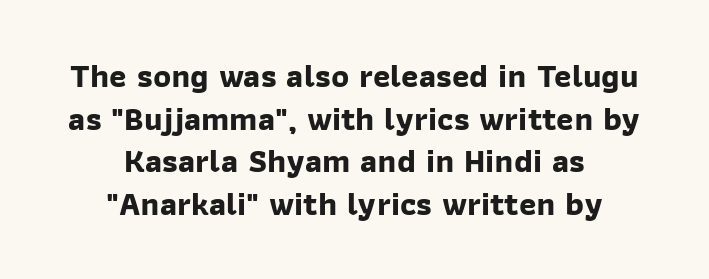
How are the letters spaced? Ordinarily, with no added tracking. This sample keeps an unexceptional amount of space between lines. The characters look thick and weighty, a clear bold. The foot of each line stays bare and open.
